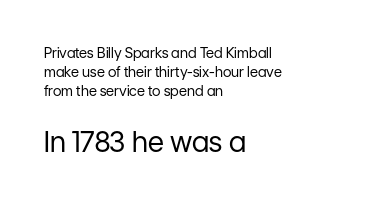
Line beginnings align vertically; line endings do not. Caption: upper text group reduced, lower text group enlarged. Stems here are at most as thick as an everyday book face. Characters remain perfectly vertical along every line.
